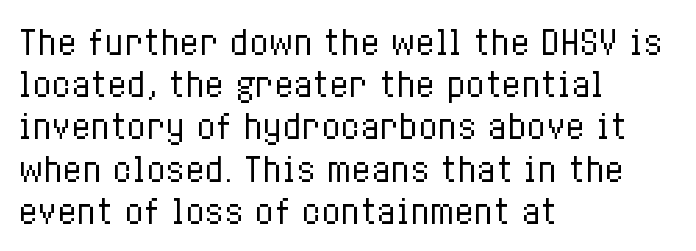
Italic: no, the glyphs are upright roman. The typesetting does not lean heavy: it is not bold. Regular leading. The setting favours the left margin, as ordinary paragraphs usually do. The area under the type is left untouched.
